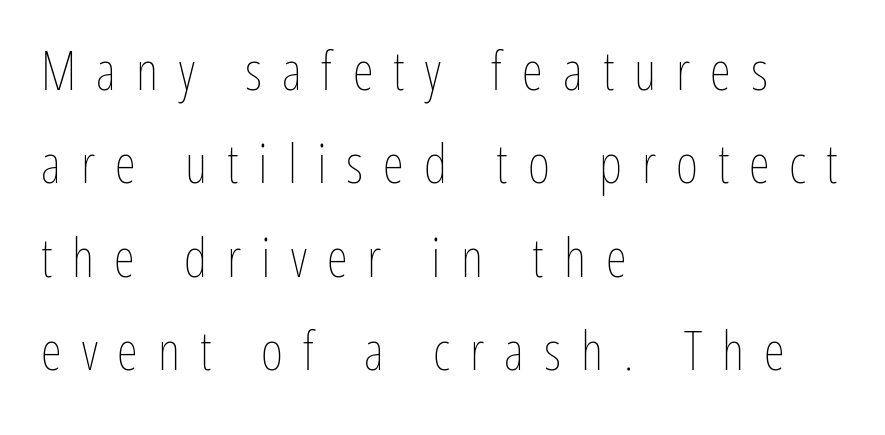
{"italic": "no", "bold": "no", "weight": "thin", "width": "condensed", "stroke_contrast": "low", "x_height": "medium", "monospaced": "no", "underline": "no", "align": "left", "line_spacing_ratio": 1.73, "letter_spacing": "wide", "letter_spacing_em": 0.37, "glyph_px": 54}
